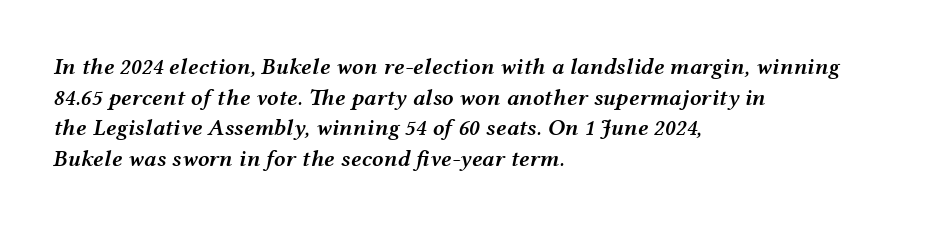
{"italic": "yes", "lean": "right", "slant_degrees": 12, "bold": "semi", "underline": "no", "align": "left", "line_spacing": "normal", "line_spacing_ratio": 1.33, "letter_spacing": "normal", "letter_spacing_em": 0.0, "glyph_px": 23}
